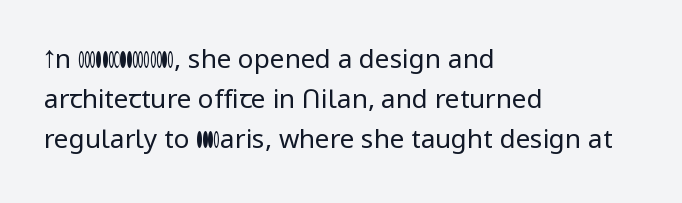
The image shows 26 px text type, upright; set left-aligned, normal line spacing (1.53x), normal letter spacing, not underlined.
